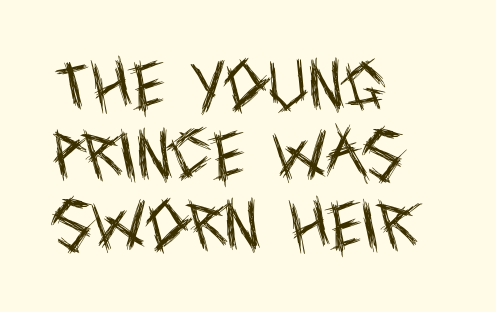
{"serif": "no", "italic": "no", "bold": "no", "weight": "regular", "width": "condensed", "x_height": "large", "monospaced": "no", "underline": "no", "align": "left", "line_spacing": "normal", "line_spacing_ratio": 1.27, "letter_spacing": "normal", "letter_spacing_em": 0.0, "glyph_px": 55}
